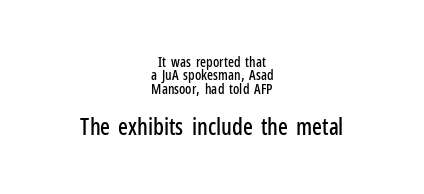
{"italic": "no", "underline": "no", "align": "center", "line_spacing": "tight", "line_spacing_ratio": 0.96, "letter_spacing": "normal", "letter_spacing_em": 0.0, "larger_block": "second", "size_ratio": 1.64, "glyph_px": 23}
